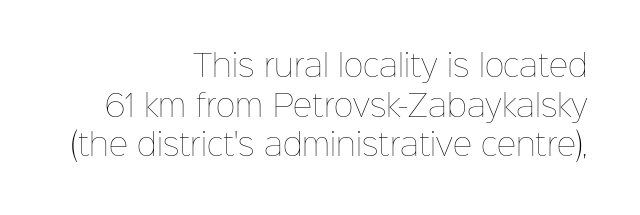
Q: Is the text bold? A: No.
Q: Is the text italic (slanted)? A: No, it is upright.
Q: Is the text underlined? A: No.
Q: How is the paragraph aligned? A: Right-aligned.
Q: Is the spacing between letters normal or unusually wide? A: Normal.
Q: Is the spacing between lines tight, normal or loose? A: Normal.
Q: Width (condensed, normal, or wide)? A: Normal.
Q: Stroke contrast? A: Low.
Q: x-height? A: Medium.
Q: Monospaced? A: No.
